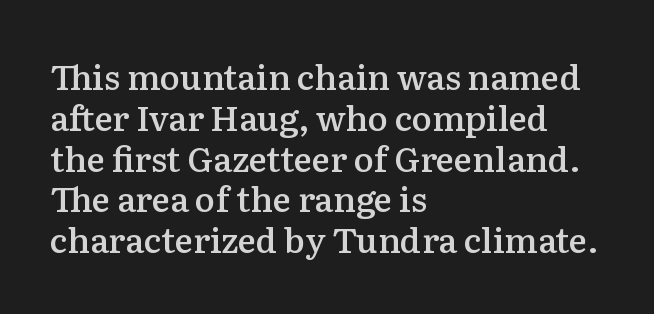
{"serif": "yes", "italic": "no", "bold": "semi", "weight": "semibold", "width": "normal", "stroke_contrast": "medium", "x_height": "medium", "monospaced": "no", "underline": "no", "align": "left", "line_spacing_ratio": 1.2, "letter_spacing": "normal", "letter_spacing_em": 0.0, "glyph_px": 34}
